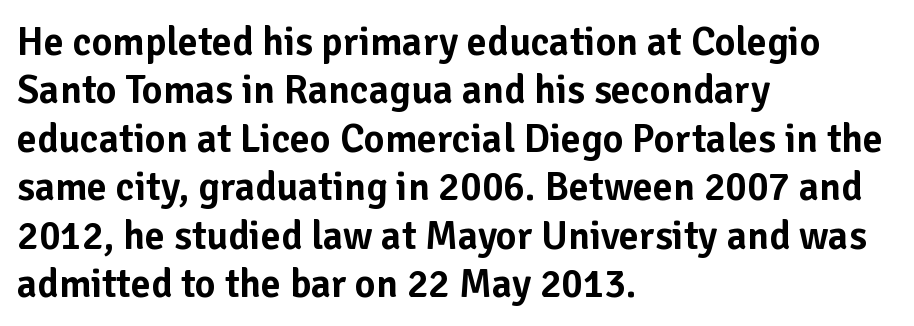
The image shows 40 px sans-serif type, upright; set left-aligned, line spacing 1.21x, normal letter spacing, not underlined; low stroke contrast and a medium x-height.
